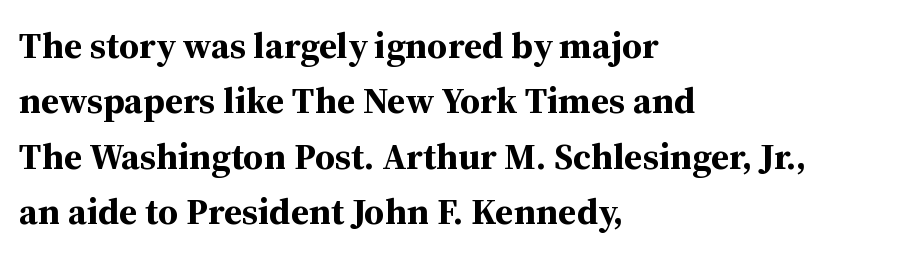
The letters stand upright; this is a roman face. Looks like regular typesetting: each glyph gets only the width it needs. This rendering leaves character spacing at its baseline value. The string is rendered with underlining switched off.
